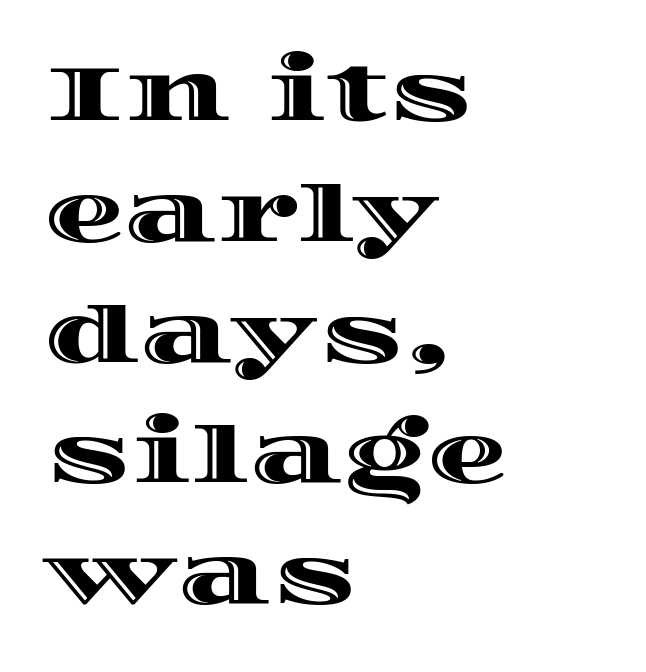
The image shows 80 px wide type, upright; set left-aligned, normal line spacing (1.51x), normal letter spacing, not underlined; a large x-height.
